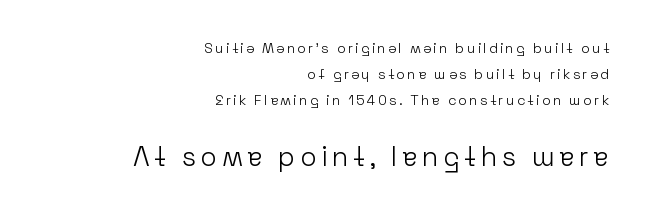
The area under the type is left untouched. Characters remain perfectly vertical along every line. The composition opens small and finishes big. These lines stack with their right ends in a neat column.
